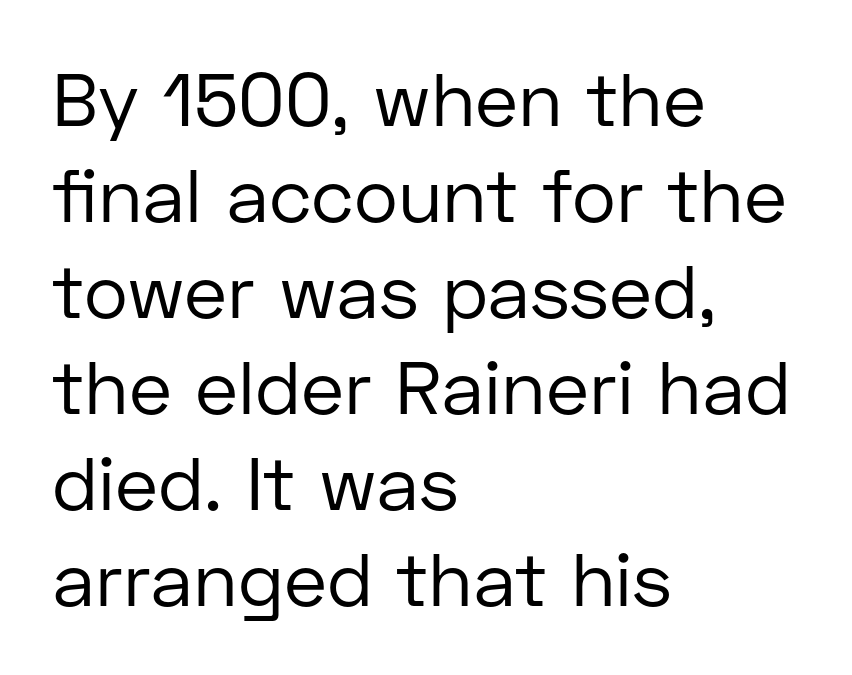
{"serif": "no", "italic": "no", "bold": "no", "weight": "regular", "width": "normal", "stroke_contrast": "low", "x_height": "medium", "monospaced": "no", "underline": "no", "align": "left", "line_spacing": "normal", "line_spacing_ratio": 1.28, "letter_spacing": "normal", "letter_spacing_em": 0.0, "glyph_px": 75}
